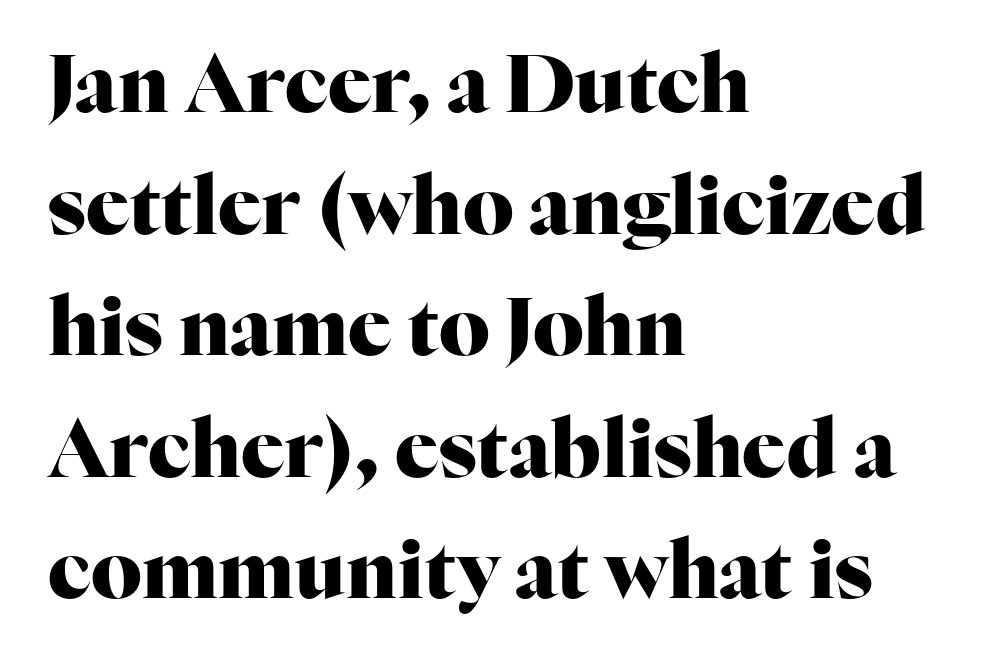
{"serif": "yes", "italic": "no", "bold": "yes", "weight": "heavy", "width": "normal", "stroke_contrast": "high", "x_height": "medium", "monospaced": "no", "underline": "no", "align": "left", "line_spacing": "normal", "line_spacing_ratio": 1.52, "letter_spacing": "normal", "letter_spacing_em": 0.0, "glyph_px": 80}
